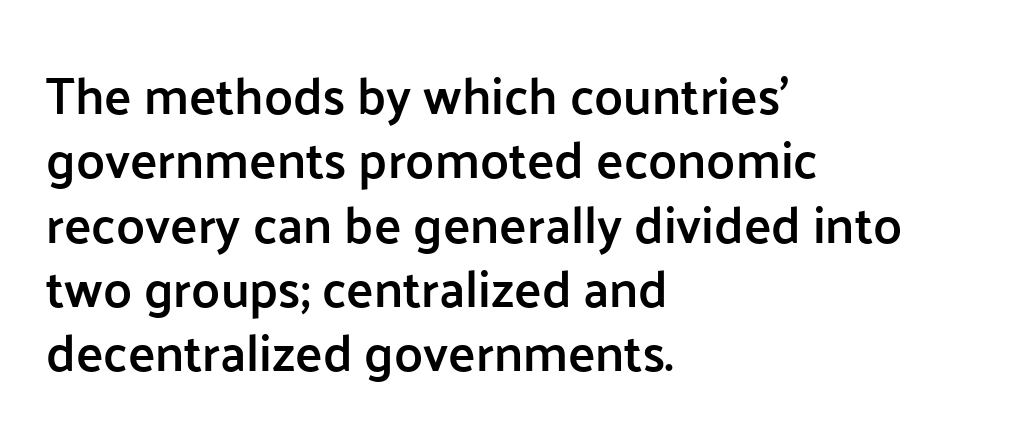
Letters rest on an invisible, unmarked baseline. The rows are spaced the way most documents space them. The axis of the letterforms is exactly vertical. Stroke terminals: plain, sans-serif.
